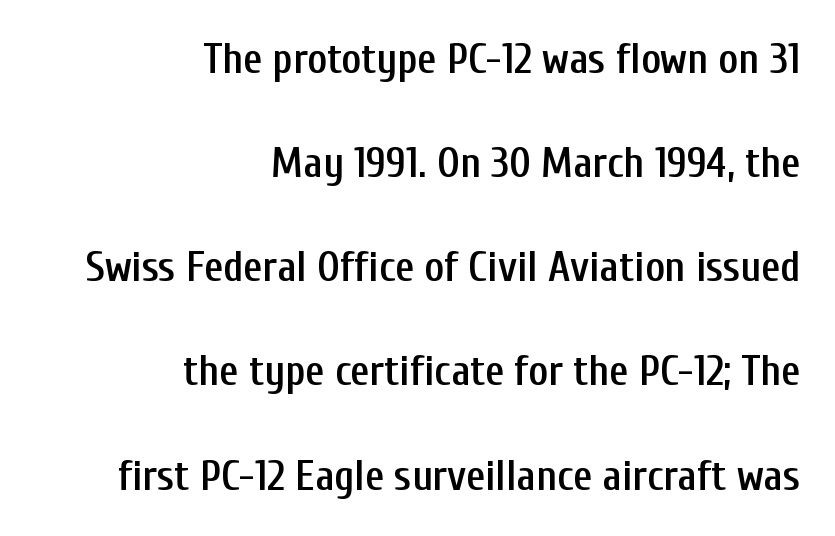
The image shows 42 px semibold, condensed sans-serif type, upright; set right-aligned, loose line spacing (2.48x), normal letter spacing, not underlined; low stroke contrast and a medium x-height.
